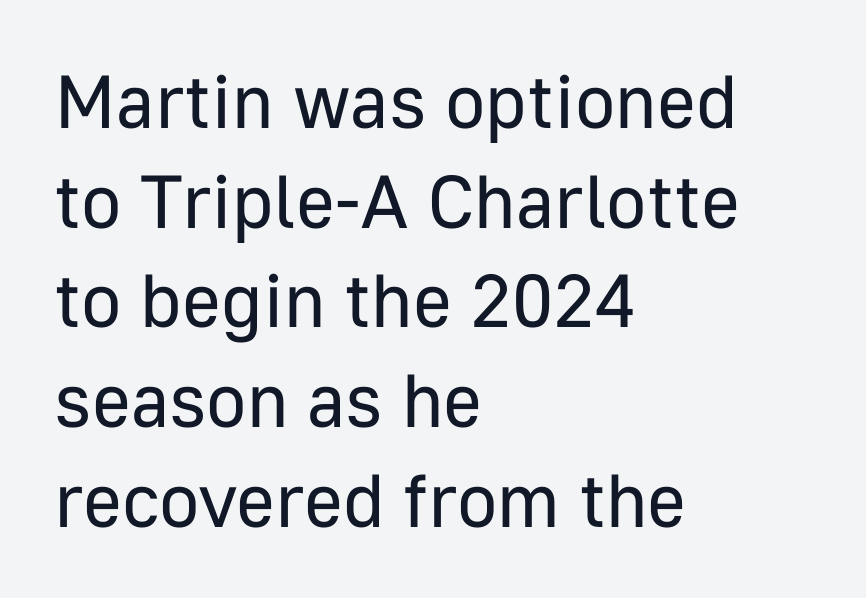
The image shows 75 px regular-weight sans-serif type, upright; set left-aligned, normal line spacing (1.33x), normal letter spacing, not underlined; low stroke contrast and a medium x-height.
